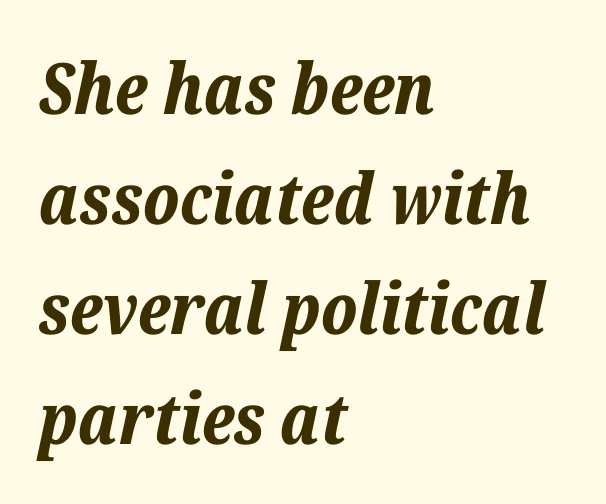
The image shows 71 px bold type, italic (leaning right); set left-aligned, normal line spacing (1.55x), normal letter spacing, not underlined; low stroke contrast and a medium x-height.
